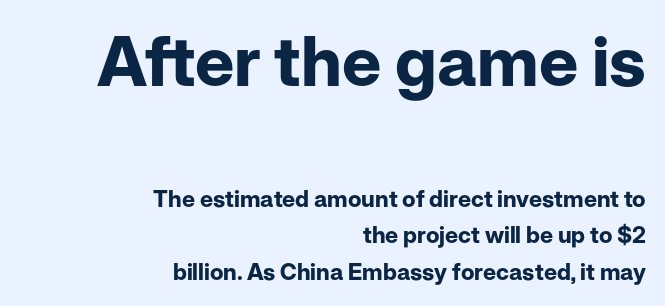
Q: Is the text bold? A: Yes.
Q: Is the text italic (slanted)? A: No, it is upright.
Q: Is the typeface a serif or a sans-serif typeface? A: Sans-serif.
Q: Is the text underlined? A: No.
Q: How is the paragraph aligned? A: Right-aligned.
Q: Is the spacing between letters normal or unusually wide? A: Normal.
Q: Is the spacing between lines tight, normal or loose? A: Normal.
Q: Which block of text is set in a larger size, the first (top) or the second (bottom)? A: The first (top) one.
Q: Width (condensed, normal, or wide)? A: Normal.
Q: Stroke contrast? A: Low.
Q: x-height? A: Medium.
Q: Monospaced? A: No.
